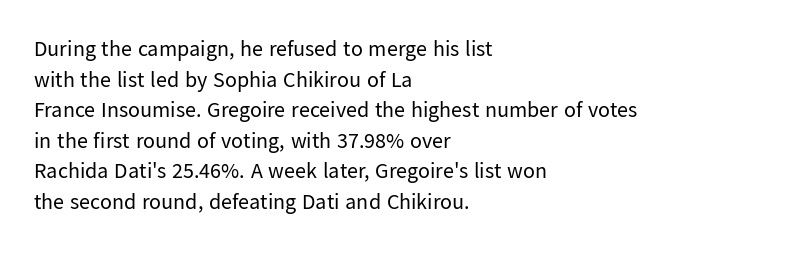
Q: Is the text bold? A: No.
Q: Is the text italic (slanted)? A: No, it is upright.
Q: Is the text underlined? A: No.
Q: How is the paragraph aligned? A: Left-aligned.
Q: Is the spacing between letters normal or unusually wide? A: Normal.
Q: Is the spacing between lines tight, normal or loose? A: Normal.
